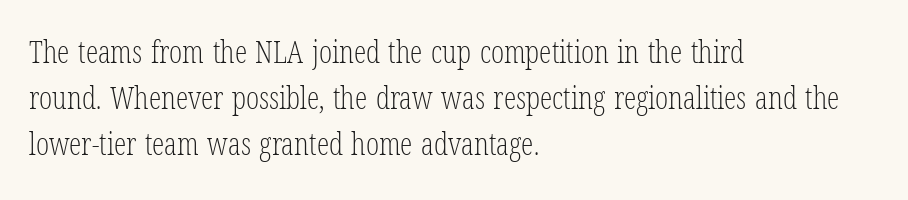
Q: Is the text bold? A: No.
Q: Is the text italic (slanted)? A: No, it is upright.
Q: Is the typeface a serif or a sans-serif typeface? A: Serif.
Q: Is the text underlined? A: No.
Q: How is the paragraph aligned? A: Left-aligned.
Q: Is the spacing between letters normal or unusually wide? A: Normal.
Q: Is the spacing between lines tight, normal or loose? A: Normal.
Q: Width (condensed, normal, or wide)? A: Condensed.
Q: Stroke contrast? A: Low.
Q: x-height? A: Medium.
Q: Monospaced? A: No.
